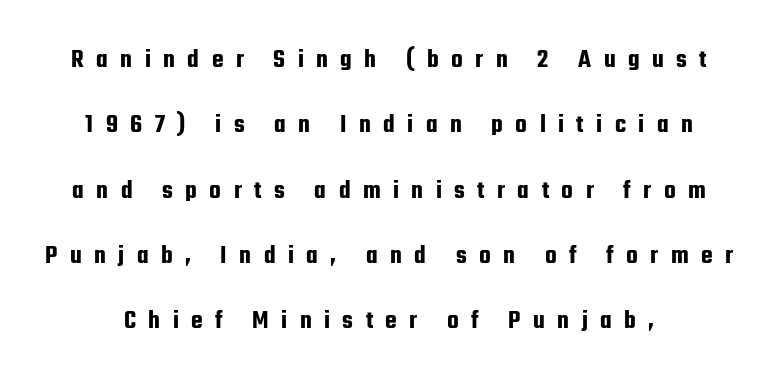
The image shows 27 px text type, upright; set loose line spacing (2.42x), unusually wide letter spacing (+0.46 em), not underlined.
